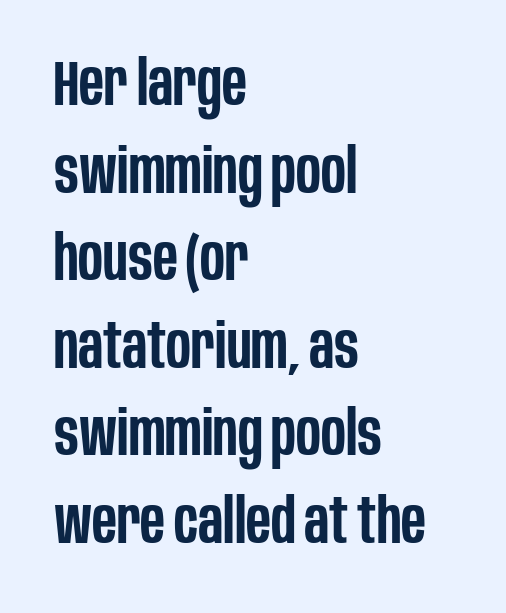
Q: Is the text bold? A: Semi-bold.
Q: Is the text italic (slanted)? A: No, it is upright.
Q: Is the typeface a serif or a sans-serif typeface? A: Sans-serif.
Q: Is the text underlined? A: No.
Q: How is the paragraph aligned? A: Left-aligned.
Q: Is the spacing between letters normal or unusually wide? A: Normal.
Q: Is the spacing between lines tight, normal or loose? A: Normal.
Q: Width (condensed, normal, or wide)? A: Condensed.
Q: Stroke contrast? A: Low.
Q: x-height? A: Large.
Q: Monospaced? A: No.
